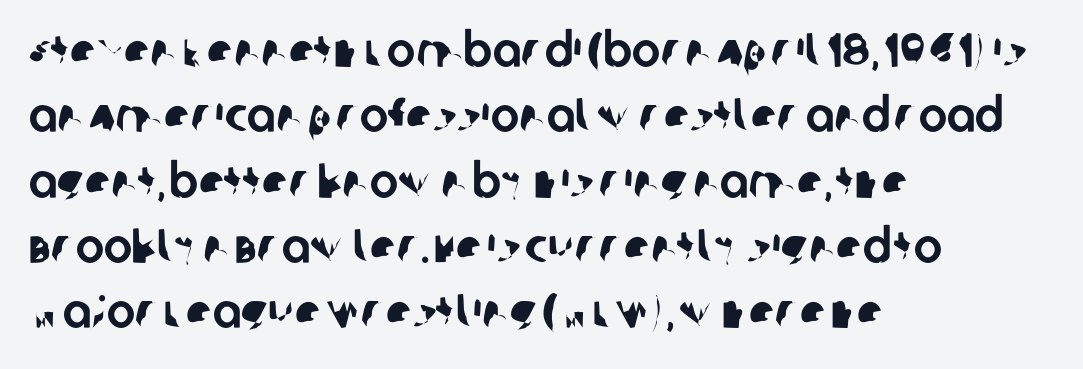
Q: Is the typeface a serif or a sans-serif typeface? A: Sans-serif.
Q: Is the text underlined? A: No.
Q: How is the paragraph aligned? A: Left-aligned.
Q: Is the spacing between letters normal or unusually wide? A: Normal.
Q: Is the spacing between lines tight, normal or loose? A: Normal.
Q: Width (condensed, normal, or wide)? A: Normal.
Q: Stroke contrast? A: Low.
Q: x-height? A: Large.
Q: Monospaced? A: No.
